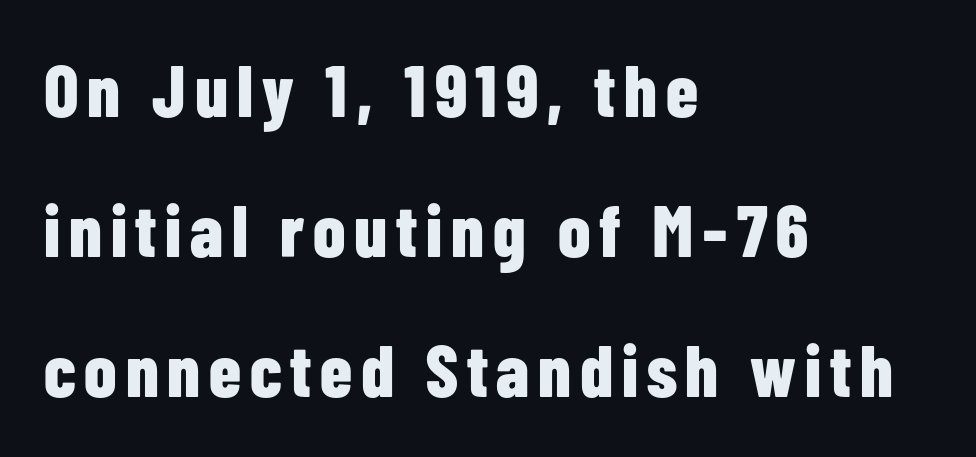
Q: Is the text bold? A: Yes.
Q: Is the text italic (slanted)? A: No, it is upright.
Q: Is the typeface a serif or a sans-serif typeface? A: Sans-serif.
Q: Is the text underlined? A: No.
Q: How is the paragraph aligned? A: Left-aligned.
Q: Is the spacing between lines tight, normal or loose? A: Loose.
Q: Width (condensed, normal, or wide)? A: Condensed.
Q: Stroke contrast? A: Low.
Q: x-height? A: Medium.
Q: Monospaced? A: No.
